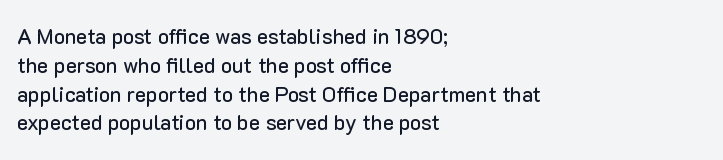
{"italic": "no", "underline": "no", "align": "left", "line_spacing": "normal", "line_spacing_ratio": 1.37, "letter_spacing": "normal", "letter_spacing_em": 0.0, "glyph_px": 21}
